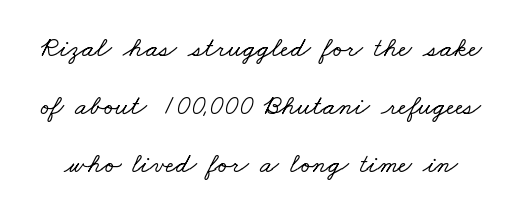
The lines are spread far apart with generous leading. Rule under the text: the space is simply empty. The passage shown has conventional tracking throughout. Spacing verdict: proportional, widths tailored to each character. Note: serifs present on the glyphs.
